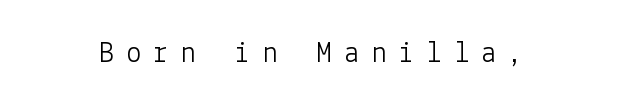
{"serif": "no", "italic": "no", "bold": "no", "weight": "light", "width": "normal", "stroke_contrast": "low", "x_height": "medium", "underline": "no", "letter_spacing": "wide", "letter_spacing_em": 0.41, "glyph_px": 30}
